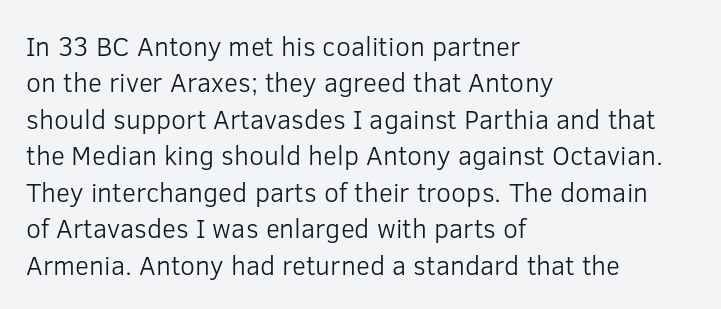
The image shows 27 px text type, upright; set left-aligned, normal line spacing (1.35x), normal letter spacing, not underlined.
